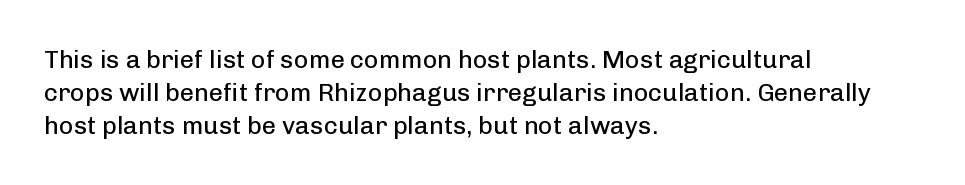
{"italic": "no", "bold": "no", "underline": "no", "align": "left", "line_spacing": "normal", "line_spacing_ratio": 1.32, "letter_spacing": "normal", "letter_spacing_em": 0.0, "glyph_px": 25}
